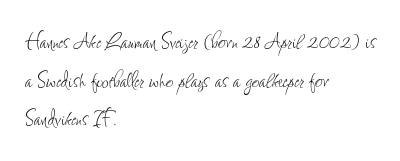
Q: Is the text bold? A: No.
Q: Is the text italic (slanted)? A: Yes.
Q: Is the text underlined? A: No.
Q: How is the paragraph aligned? A: Left-aligned.
Q: Is the spacing between letters normal or unusually wide? A: Normal.
Q: Is the spacing between lines tight, normal or loose? A: Normal.
